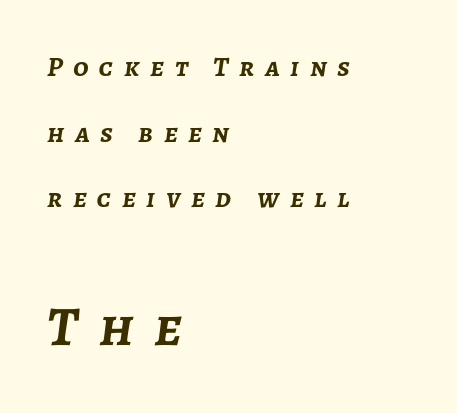
The image shows 56 px semibold type, italic (leaning right); set left-aligned, loose line spacing (2.34x), unusually wide letter spacing (+0.38 em), not underlined; the second (bottom) block is 2.0x larger; low stroke contrast and a medium x-height.
